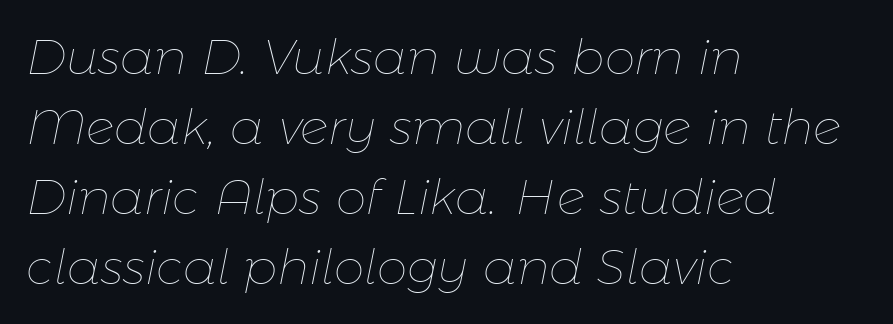
Q: Is the text bold? A: No.
Q: Is the text italic (slanted)? A: Yes, it leans right by about 11 degrees.
Q: Is the text underlined? A: No.
Q: How is the paragraph aligned? A: Left-aligned.
Q: Is the spacing between letters normal or unusually wide? A: Normal.
Q: Is the spacing between lines tight, normal or loose? A: Normal.
Q: Width (condensed, normal, or wide)? A: Normal.
Q: Stroke contrast? A: Low.
Q: x-height? A: Medium.
Q: Monospaced? A: No.
